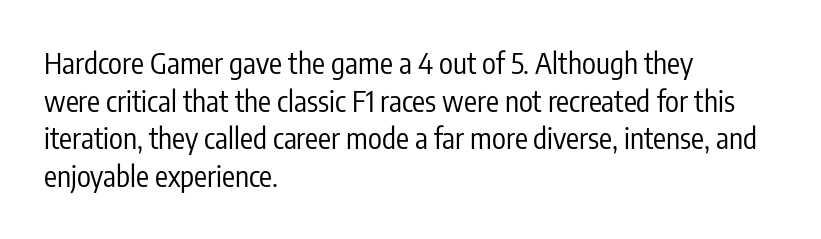
The image shows 29 px regular-weight, condensed sans-serif type, upright; set left-aligned, normal line spacing (1.3x), normal letter spacing, not underlined; low stroke contrast and a medium x-height.
